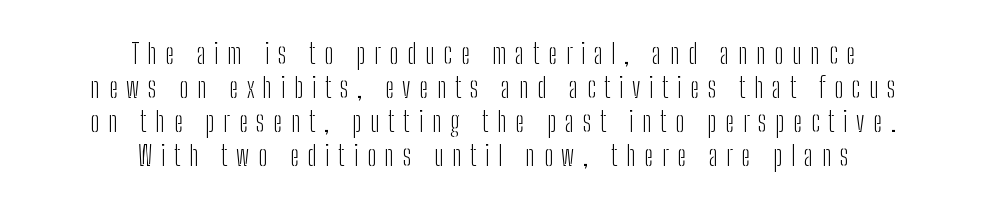
{"serif": "no", "italic": "no", "bold": "no", "weight": "light", "width": "condensed", "stroke_contrast": "low", "x_height": "medium", "monospaced": "no", "underline": "no", "align": "center", "line_spacing_ratio": 1.22, "letter_spacing": "wide", "letter_spacing_em": 0.3, "glyph_px": 28}
